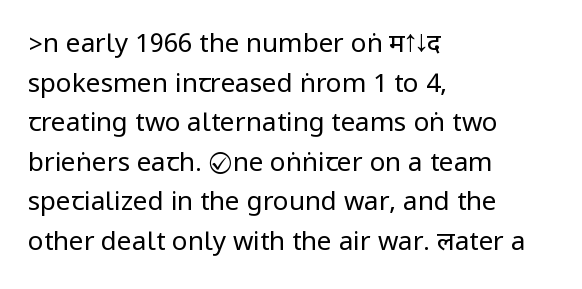
{"italic": "no", "bold": "no", "underline": "no", "align": "left", "line_spacing": "normal", "line_spacing_ratio": 1.52, "letter_spacing": "normal", "letter_spacing_em": 0.0, "glyph_px": 26}
